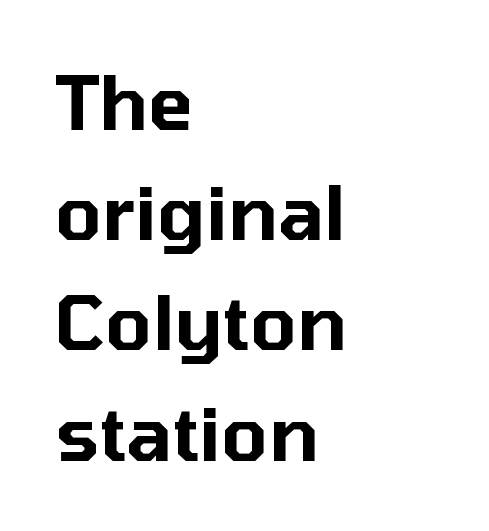
Q: Is the text italic (slanted)? A: No, it is upright.
Q: Is the typeface a serif or a sans-serif typeface? A: Sans-serif.
Q: Is the text underlined? A: No.
Q: How is the paragraph aligned? A: Left-aligned.
Q: Is the spacing between letters normal or unusually wide? A: Normal.
Q: Is the spacing between lines tight, normal or loose? A: Normal.
Q: Width (condensed, normal, or wide)? A: Normal.
Q: Stroke contrast? A: Low.
Q: x-height? A: Medium.
Q: Monospaced? A: No.
